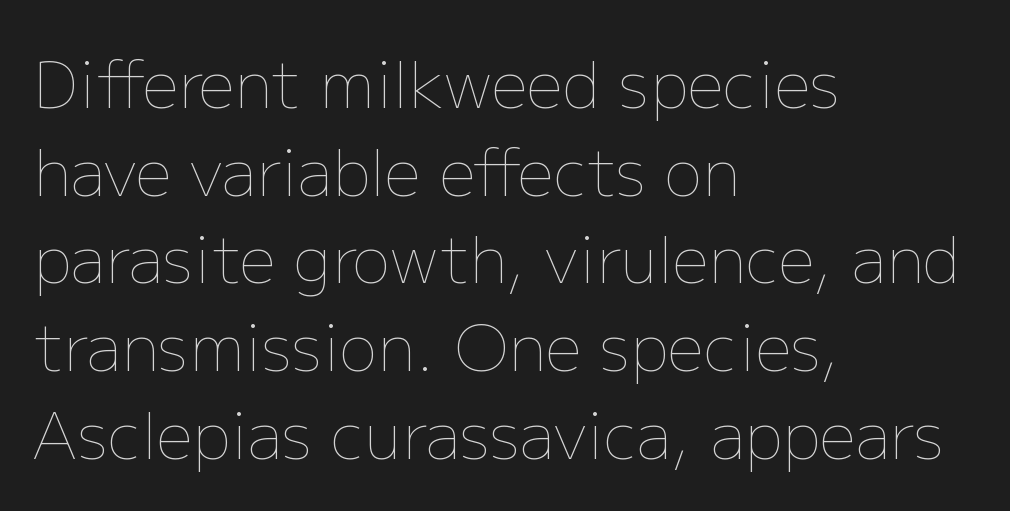
Where is the straight margin? On the left. Tracking value appears to be zero — textbook default spacing. The letterforms sit at book weight or below. Posture: vertical. Character widths vary here, with narrow letters taking less room than wide ones.
